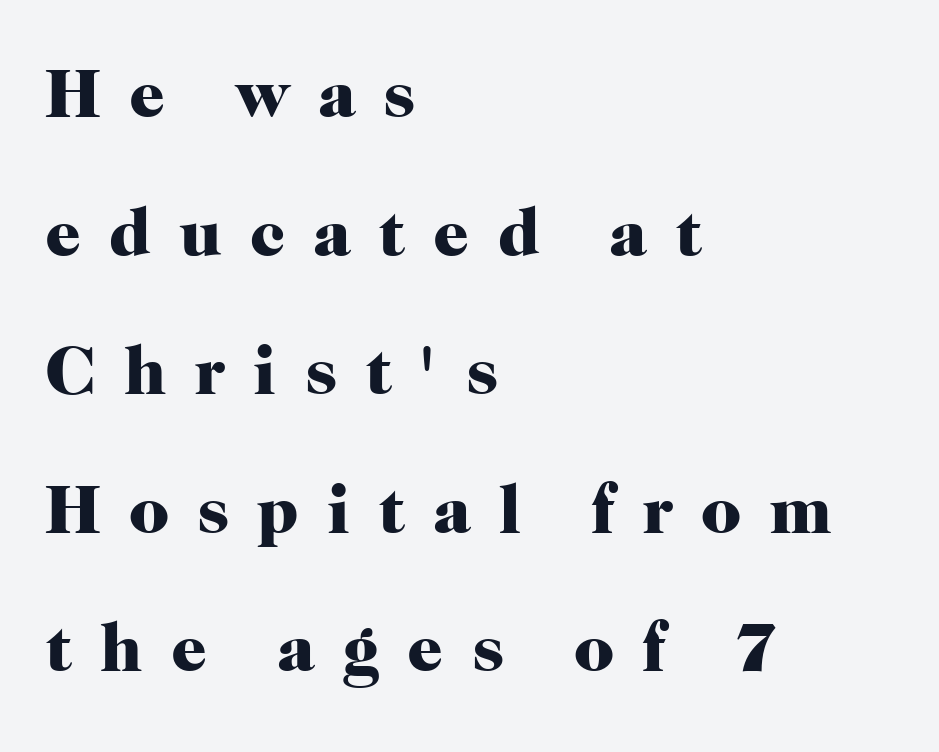
The image shows 70 px heavy serif type, upright; set left-aligned, loose line spacing (1.98x), unusually wide letter spacing (+0.4 em), not underlined; high stroke contrast and a medium x-height.
